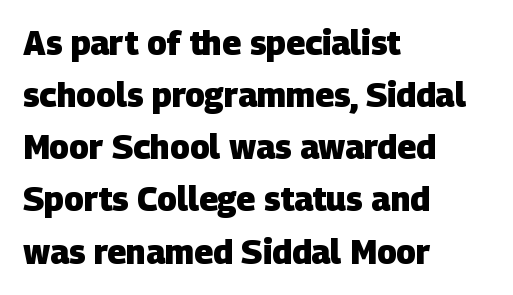
The image shows 33 px heavy sans-serif type; set left-aligned, normal line spacing (1.58x), normal letter spacing, not underlined; low stroke contrast and a large x-height.
